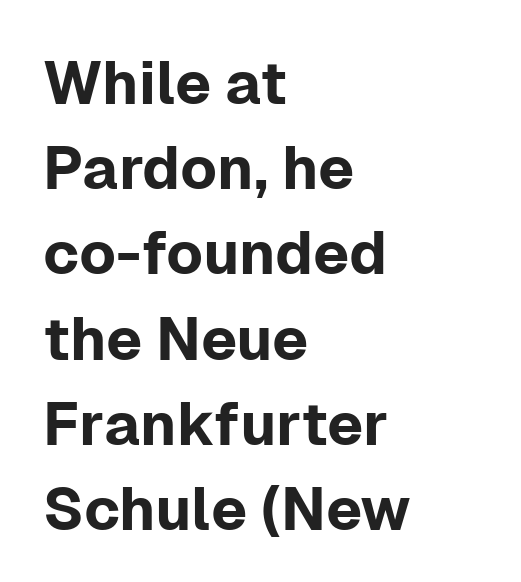
{"serif": "no", "italic": "no", "width": "normal", "stroke_contrast": "low", "x_height": "medium", "monospaced": "no", "underline": "no", "align": "left", "line_spacing": "normal", "line_spacing_ratio": 1.42, "letter_spacing": "normal", "letter_spacing_em": 0.0, "glyph_px": 60}
